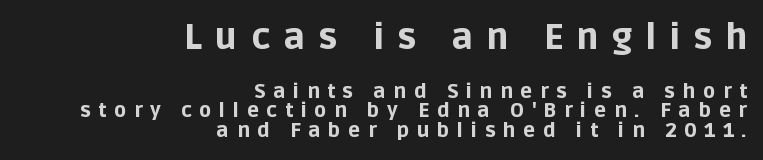
{"serif": "no", "italic": "no", "bold": "yes", "weight": "bold", "width": "normal", "stroke_contrast": "low", "x_height": "large", "monospaced": "no", "underline": "no", "align": "right", "line_spacing": "tight", "line_spacing_ratio": 0.99, "letter_spacing": "wide", "letter_spacing_em": 0.38, "larger_block": "first", "size_ratio": 1.75, "glyph_px": 35}
